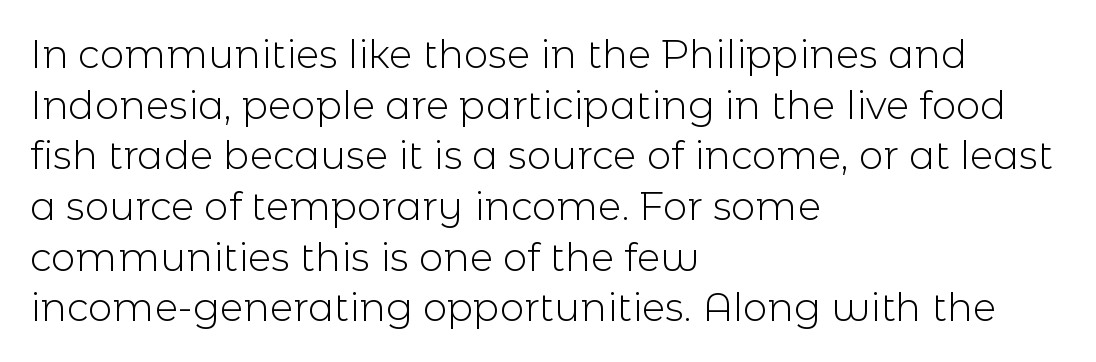
The image shows 39 px light sans-serif type, upright; set left-aligned, normal line spacing (1.3x), normal letter spacing, not underlined; a medium x-height.
